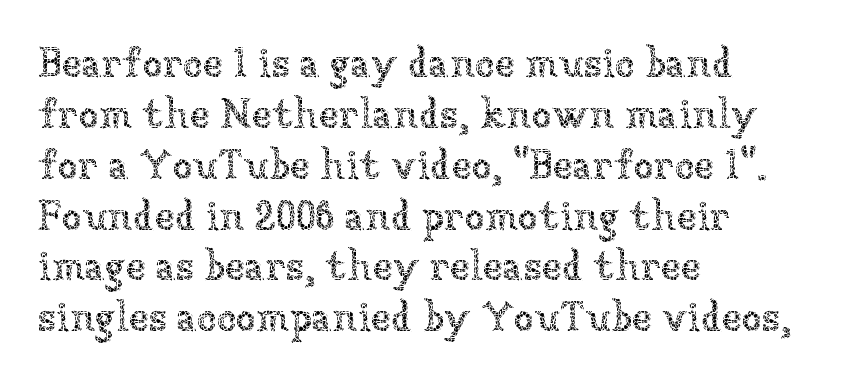
The image shows 41 px thin type, upright; set left-aligned, line spacing 1.24x, normal letter spacing, not underlined; low stroke contrast and a medium x-height.
